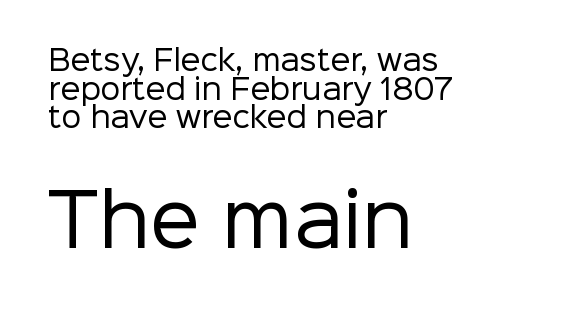
Each word holds together tightly as a unit, with standard inter-letter gaps. Which chunk is bigger? The second one — the bottom block dwarfs the top. A typesetter would call this leading minimal, almost set solid. Italic? Not at all — the glyphs are vertical. Are there feet on the stems? There aren't — it's a sans. Descender tails drop into unmarked territory.
